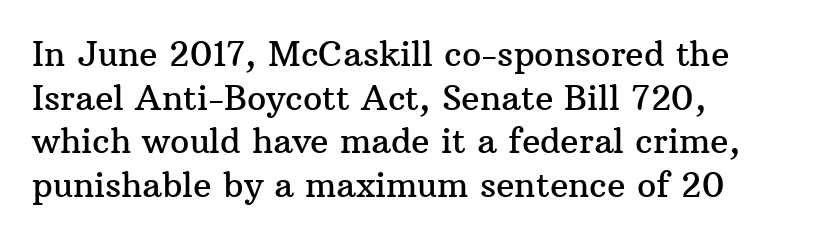
You can tell it's not italic because the verticals are truly vertical. In CSS terms this would be text-align: left. You could call the tracking neutral — neither tight nor loose. Looks like regular typesetting: each glyph gets only the width it needs. The font family rendered here belongs to the serif group.
